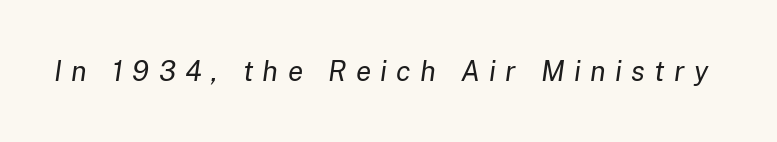
The image shows 28 px regular-weight type, italic (leaning right); set unusually wide letter spacing (+0.33 em), not underlined; low stroke contrast and a medium x-height.
